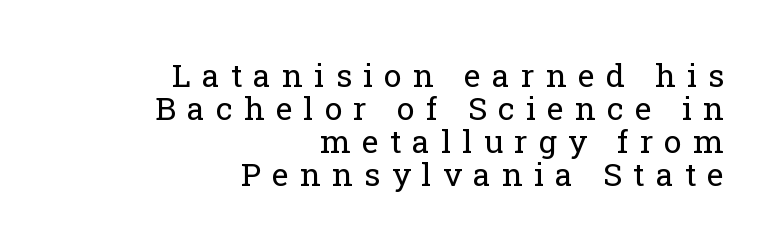
{"serif": "yes", "italic": "no", "bold": "no", "weight": "regular", "width": "normal", "stroke_contrast": "low", "x_height": "medium", "monospaced": "no", "underline": "no", "align": "right", "line_spacing": "tight", "line_spacing_ratio": 1.03, "letter_spacing": "wide", "letter_spacing_em": 0.35, "glyph_px": 32}
